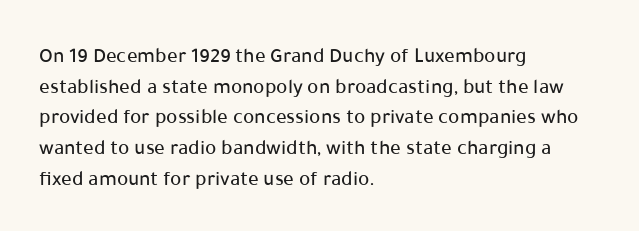
{"italic": "no", "underline": "no", "align": "left", "line_spacing": "normal", "line_spacing_ratio": 1.46, "letter_spacing": "normal", "letter_spacing_em": 0.0, "glyph_px": 21}
